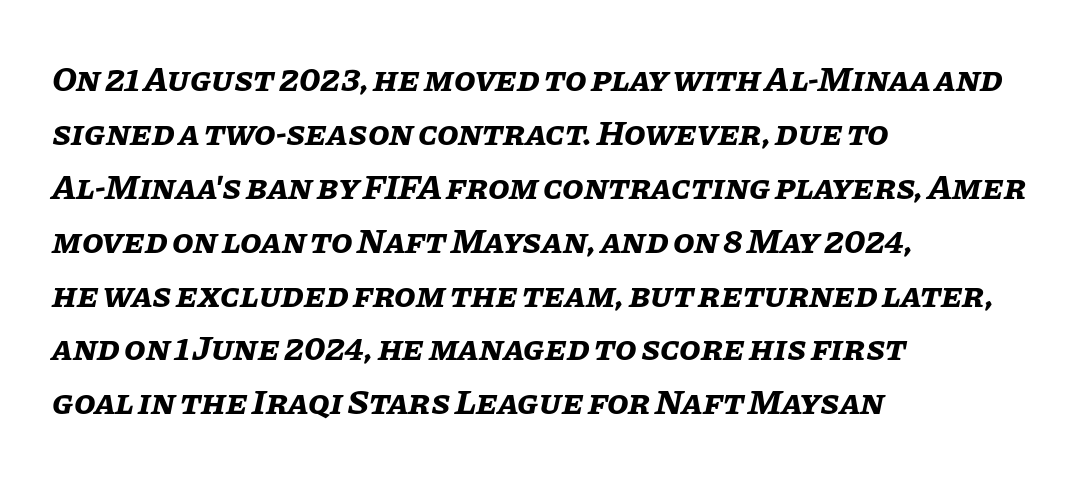
{"italic": "yes", "lean": "right", "slant_degrees": 11, "bold": "yes", "weight": "bold", "width": "normal", "stroke_contrast": "low", "x_height": "large", "monospaced": "no", "underline": "no", "align": "left", "line_spacing": "normal", "line_spacing_ratio": 1.54, "letter_spacing": "normal", "letter_spacing_em": 0.0, "glyph_px": 35}
